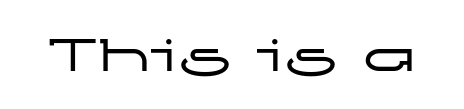
{"serif": "no", "italic": "no", "width": "wide", "stroke_contrast": "low", "x_height": "medium", "monospaced": "no", "underline": "no", "letter_spacing": "normal", "letter_spacing_em": 0.0, "glyph_px": 54}
